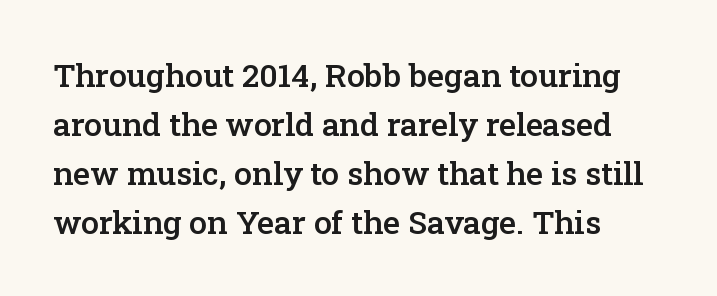
The image shows 32 px semibold serif type, upright; set left-aligned, normal line spacing (1.53x), normal letter spacing, not underlined; low stroke contrast and a medium x-height.
